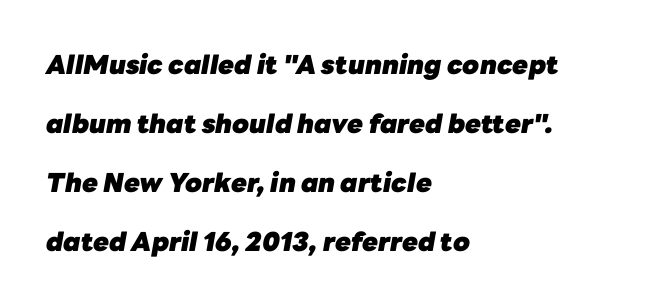
{"italic": "yes", "lean": "right", "slant_degrees": 10, "bold": "yes", "underline": "no", "align": "left", "line_spacing": "loose", "line_spacing_ratio": 2.27, "letter_spacing": "normal", "letter_spacing_em": 0.0, "glyph_px": 26}
